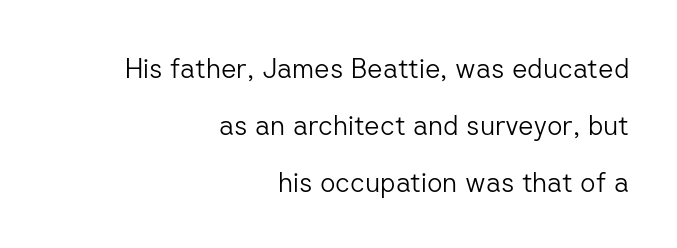
Underline: absent. It's the straight-up-and-down kind of type. One-word summary of the alignment: right. Nothing heavy about these letters — not bold at all. Each new line begins a long way beneath the previous one. What stands out about the letter spacing? Nothing — it is the standard amount.
